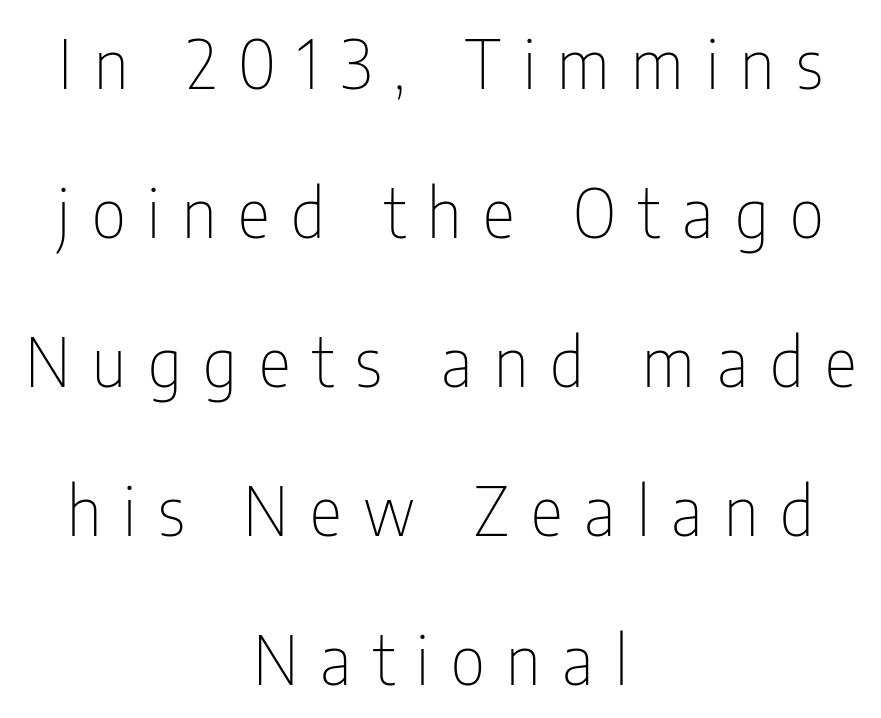
Q: Is the text bold? A: No.
Q: Is the text italic (slanted)? A: No, it is upright.
Q: Is the typeface a serif or a sans-serif typeface? A: Sans-serif.
Q: Is the text underlined? A: No.
Q: How is the paragraph aligned? A: Centered.
Q: Is the spacing between letters normal or unusually wide? A: Unusually wide.
Q: Is the spacing between lines tight, normal or loose? A: Loose.
Q: Width (condensed, normal, or wide)? A: Condensed.
Q: Stroke contrast? A: Low.
Q: x-height? A: Medium.
Q: Monospaced? A: No.
